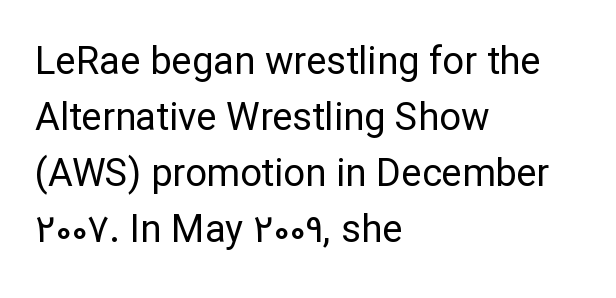
{"serif": "no", "italic": "no", "bold": "no", "weight": "regular", "width": "normal", "stroke_contrast": "low", "x_height": "medium", "monospaced": "no", "underline": "no", "align": "left", "line_spacing": "normal", "line_spacing_ratio": 1.47, "letter_spacing": "normal", "letter_spacing_em": 0.0, "glyph_px": 38}
